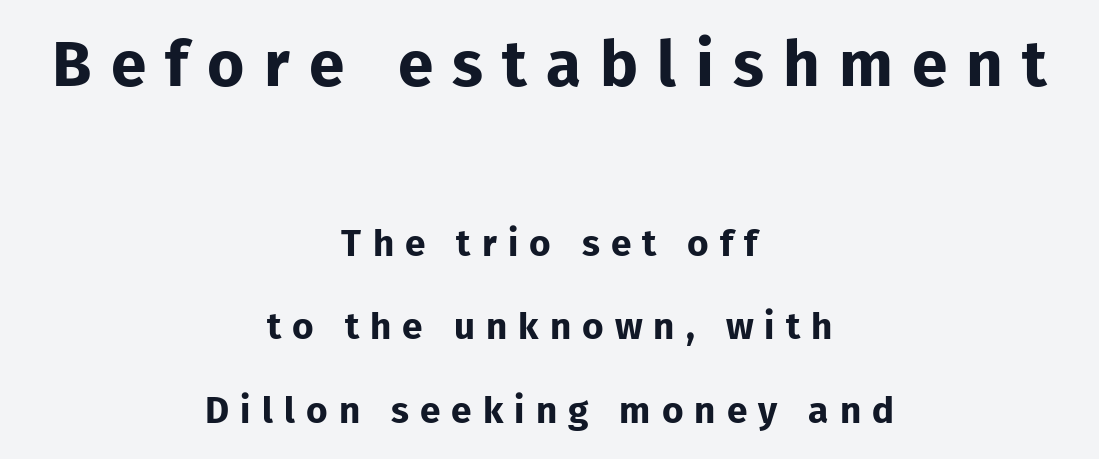
{"serif": "no", "italic": "no", "bold": "yes", "weight": "bold", "width": "normal", "stroke_contrast": "low", "x_height": "medium", "monospaced": "no", "underline": "no", "align": "center", "line_spacing": "loose", "line_spacing_ratio": 2.25, "letter_spacing": "wide", "letter_spacing_em": 0.3, "larger_block": "first", "size_ratio": 1.73, "glyph_px": 64}
